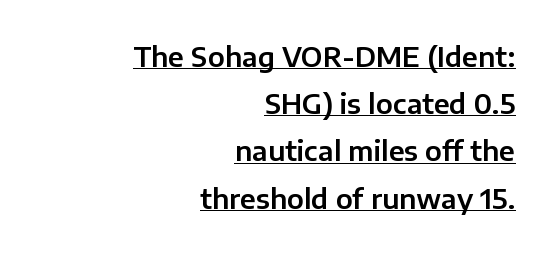
Q: Is the text italic (slanted)? A: No, it is upright.
Q: Is the text underlined? A: Yes.
Q: How is the paragraph aligned? A: Right-aligned.
Q: Is the spacing between letters normal or unusually wide? A: Normal.
